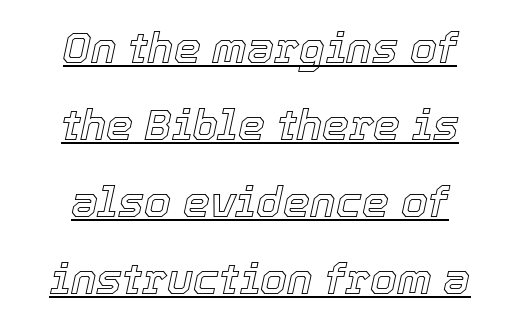
Glyph-to-glyph distance matches everyday printed text. The paragraph has two soft edges and a firm central axis. Quick note: underline on. You could not count columns in this text — the font is proportionally spaced. The letters are slanted; this is an italic face.
